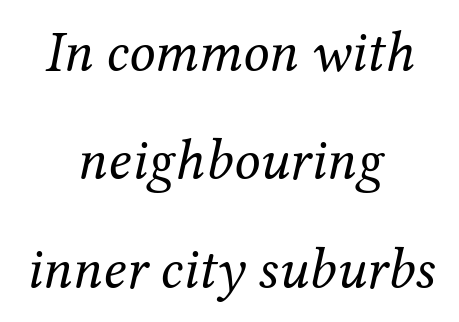
Q: Is the text bold? A: No.
Q: Is the text italic (slanted)? A: Yes, it leans right by about 12 degrees.
Q: Is the typeface a serif or a sans-serif typeface? A: Serif.
Q: Is the text underlined? A: No.
Q: How is the paragraph aligned? A: Centered.
Q: Is the spacing between letters normal or unusually wide? A: Normal.
Q: Width (condensed, normal, or wide)? A: Normal.
Q: Stroke contrast? A: Medium.
Q: x-height? A: Medium.
Q: Monospaced? A: No.
